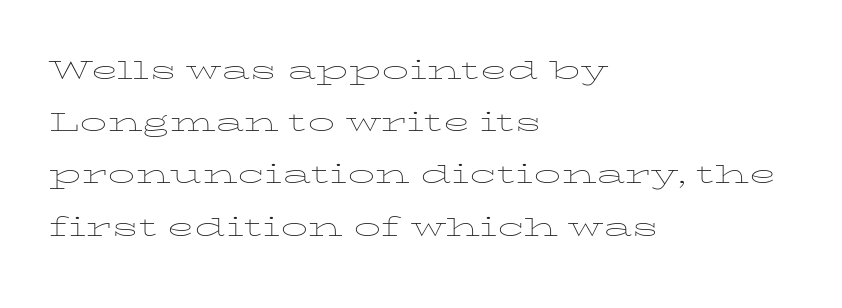
{"italic": "no", "bold": "no", "weight": "thin", "width": "wide", "stroke_contrast": "low", "x_height": "medium", "monospaced": "no", "underline": "no", "align": "left", "line_spacing": "normal", "line_spacing_ratio": 1.45, "letter_spacing": "normal", "letter_spacing_em": 0.0, "glyph_px": 36}
